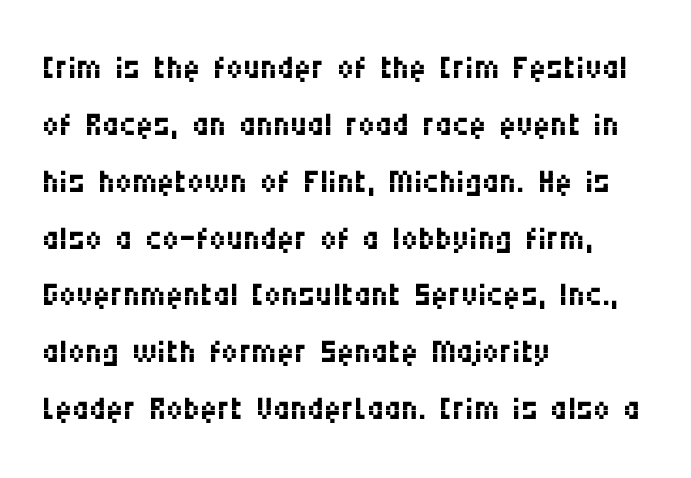
Is this a heavy cut? Hardly; it is regular or lighter. Stroke terminals: plain, sans-serif. Every stem runs plumb, perpendicular to the baseline. Think of a printed novel: that variable character pitch is what you see here. Characters follow at the spacing the type designer built in. Has an underline been added? It has not.
